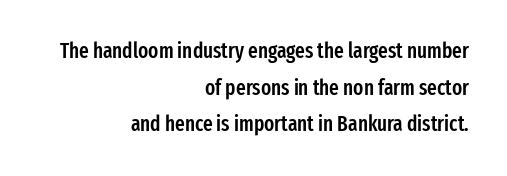
The image shows 21 px text type, upright; set right-aligned, line spacing 1.75x, normal letter spacing, not underlined.
